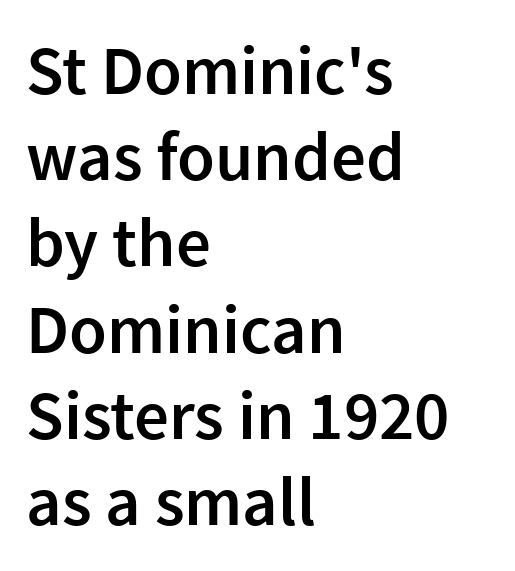
Q: Is the text bold? A: Semi-bold.
Q: Is the text italic (slanted)? A: No, it is upright.
Q: Is the typeface a serif or a sans-serif typeface? A: Sans-serif.
Q: Is the text underlined? A: No.
Q: How is the paragraph aligned? A: Left-aligned.
Q: Is the spacing between letters normal or unusually wide? A: Normal.
Q: Is the spacing between lines tight, normal or loose? A: Normal.
Q: Width (condensed, normal, or wide)? A: Normal.
Q: Stroke contrast? A: Low.
Q: x-height? A: Medium.
Q: Monospaced? A: No.
